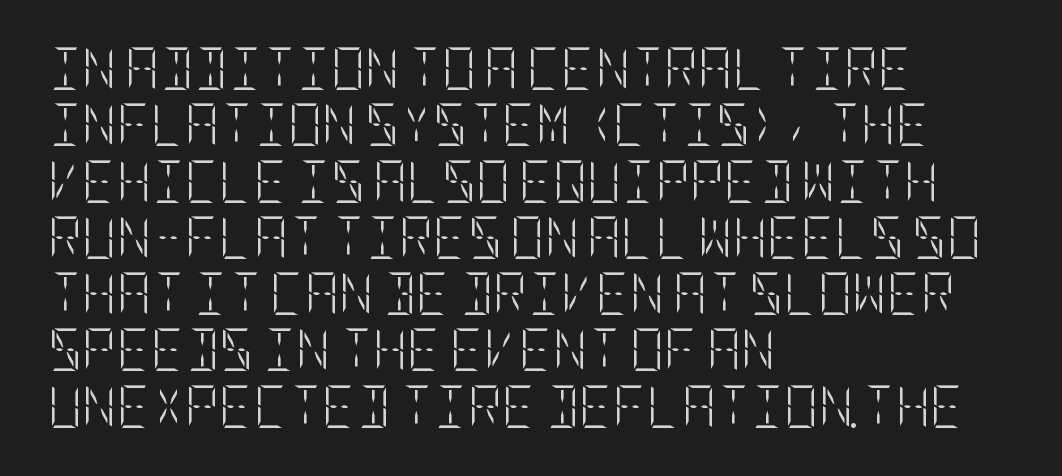
Q: Is the text bold? A: No.
Q: Is the text italic (slanted)? A: No, it is upright.
Q: Is the text underlined? A: No.
Q: How is the paragraph aligned? A: Left-aligned.
Q: Is the spacing between letters normal or unusually wide? A: Normal.
Q: Is the spacing between lines tight, normal or loose? A: Normal.
Q: Width (condensed, normal, or wide)? A: Condensed.
Q: Stroke contrast? A: Low.
Q: x-height? A: Large.
